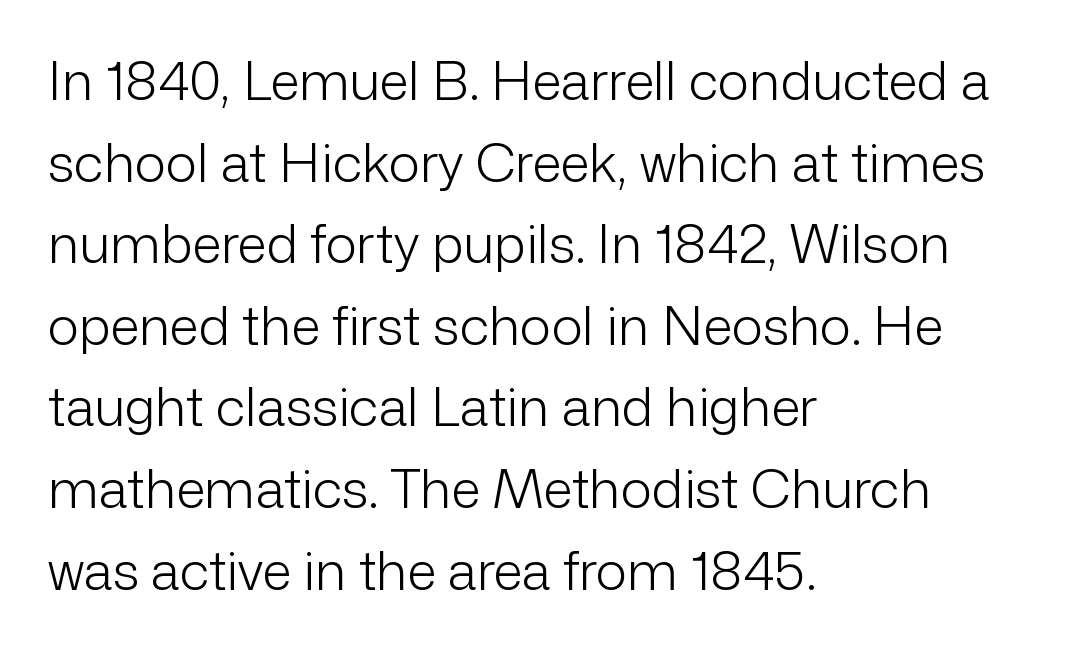
Heft: none added — not bold. Horizontally, the lines are justified to the leading edge only. Caption: standard tracking, unaltered. Typographically, this falls in the sans-serif category. Looks like regular typesetting: each glyph gets only the width it needs.
